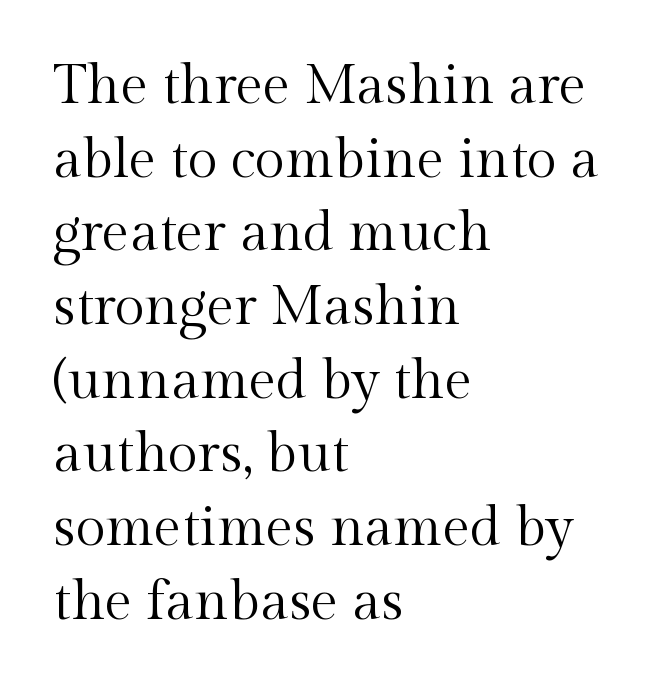
Q: Is the text bold? A: No.
Q: Is the text italic (slanted)? A: No, it is upright.
Q: Is the typeface a serif or a sans-serif typeface? A: Serif.
Q: Is the text underlined? A: No.
Q: How is the paragraph aligned? A: Left-aligned.
Q: Is the spacing between letters normal or unusually wide? A: Normal.
Q: Is the spacing between lines tight, normal or loose? A: Normal.
Q: Width (condensed, normal, or wide)? A: Normal.
Q: x-height? A: Medium.
Q: Monospaced? A: No.
